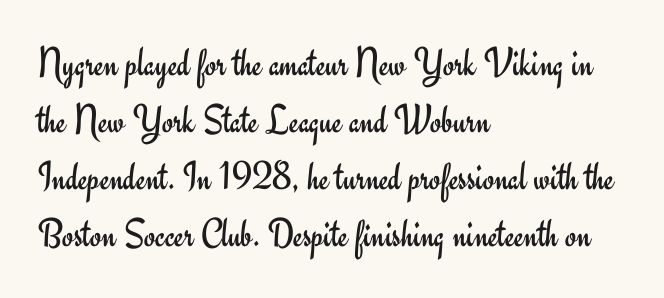
{"serif": "no", "bold": "no", "weight": "regular", "width": "normal", "stroke_contrast": "low", "x_height": "small", "monospaced": "no", "underline": "no", "align": "left", "line_spacing": "normal", "line_spacing_ratio": 1.39, "letter_spacing": "normal", "letter_spacing_em": 0.0, "glyph_px": 41}
